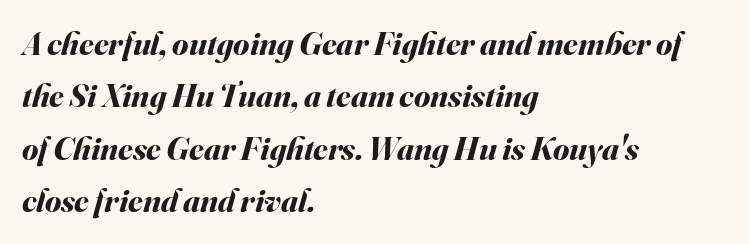
{"italic": "yes", "lean": "right", "slant_degrees": 16, "bold": "yes", "weight": "bold", "width": "normal", "stroke_contrast": "medium", "x_height": "small", "monospaced": "no", "underline": "no", "align": "left", "line_spacing": "normal", "line_spacing_ratio": 1.59, "letter_spacing": "normal", "letter_spacing_em": 0.0, "glyph_px": 33}
